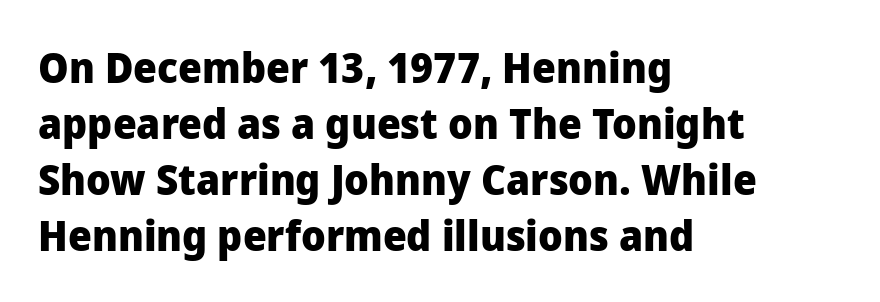
The image shows 42 px heavy sans-serif type, upright; set left-aligned, normal line spacing (1.33x), normal letter spacing, not underlined; low stroke contrast and a medium x-height.
